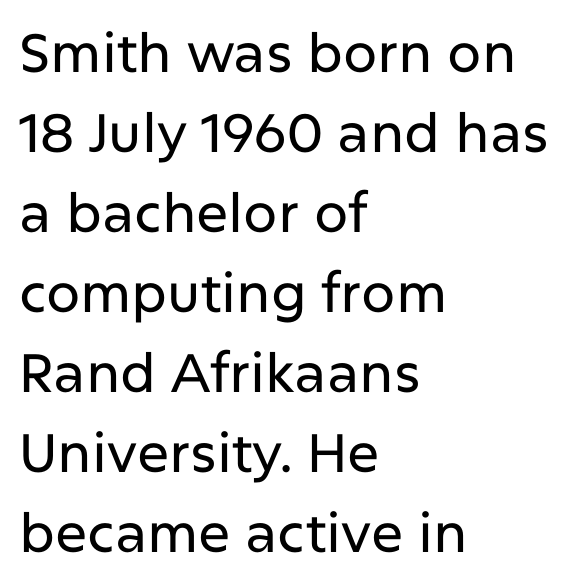
The paragraph has a hard left edge and a soft right edge. Normally led — the rows are evenly, conventionally spaced. The gaps between neighbouring characters are ordinary and unremarkable. The specimen omits any rule beneath the text block's lines. Every stem runs plumb, perpendicular to the baseline.
